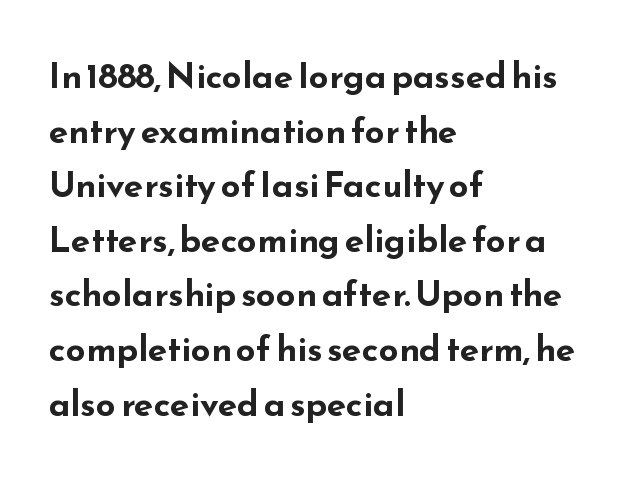
Q: Is the text bold? A: Yes.
Q: Is the text italic (slanted)? A: No, it is upright.
Q: Is the typeface a serif or a sans-serif typeface? A: Sans-serif.
Q: Is the text underlined? A: No.
Q: How is the paragraph aligned? A: Left-aligned.
Q: Is the spacing between letters normal or unusually wide? A: Normal.
Q: Is the spacing between lines tight, normal or loose? A: Normal.
Q: Width (condensed, normal, or wide)? A: Wide.
Q: Stroke contrast? A: Low.
Q: x-height? A: Small.
Q: Monospaced? A: No.
